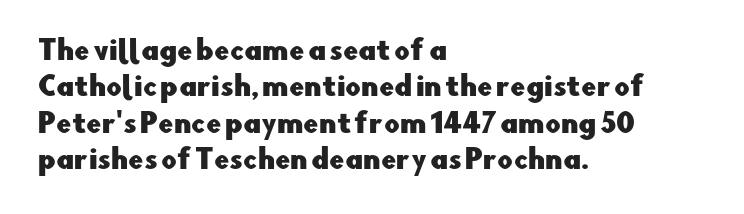
The image shows 27 px text type, upright; set left-aligned, normal line spacing (1.35x), normal letter spacing, not underlined.
